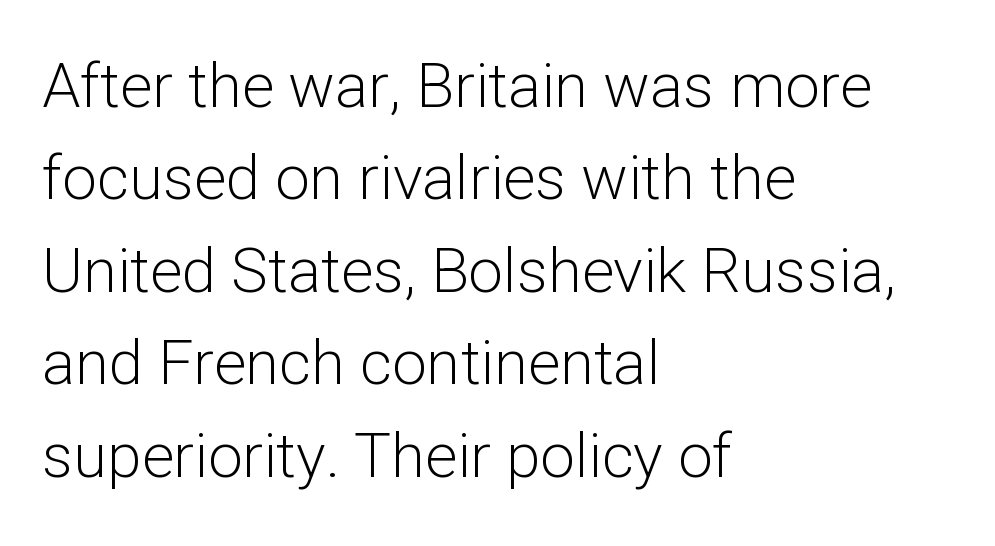
The image shows 62 px light sans-serif type, upright; set left-aligned, normal line spacing (1.49x), normal letter spacing, not underlined; low stroke contrast and a medium x-height.
